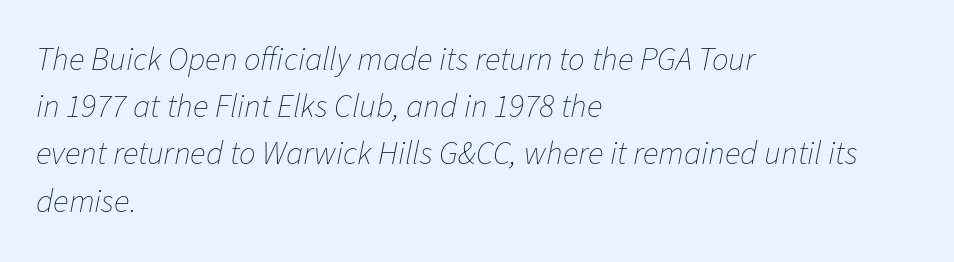
Q: Is the text bold? A: No.
Q: Is the text italic (slanted)? A: Yes, it leans right by about 11 degrees.
Q: Is the text underlined? A: No.
Q: How is the paragraph aligned? A: Left-aligned.
Q: Is the spacing between letters normal or unusually wide? A: Normal.
Q: Is the spacing between lines tight, normal or loose? A: Normal.
Q: Width (condensed, normal, or wide)? A: Normal.
Q: Stroke contrast? A: Low.
Q: x-height? A: Medium.
Q: Monospaced? A: No.
